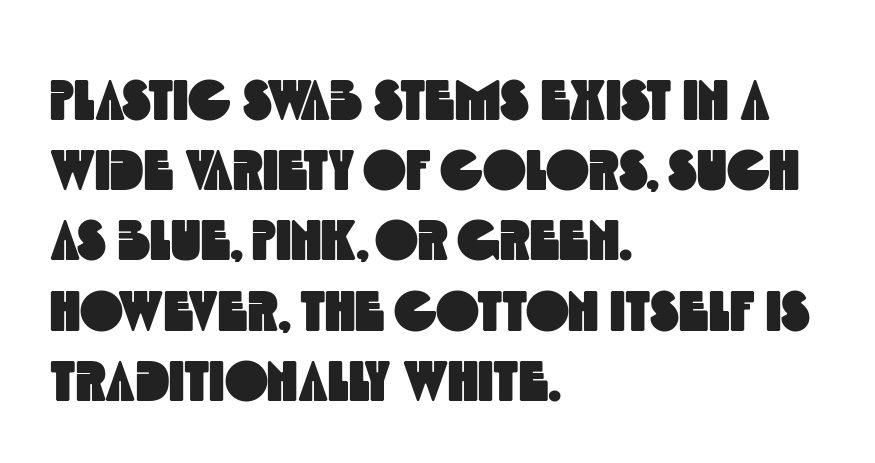
{"serif": "no", "width": "condensed", "x_height": "large", "monospaced": "no", "underline": "no", "align": "left", "line_spacing_ratio": 1.21, "letter_spacing": "normal", "letter_spacing_em": 0.0, "glyph_px": 58}
